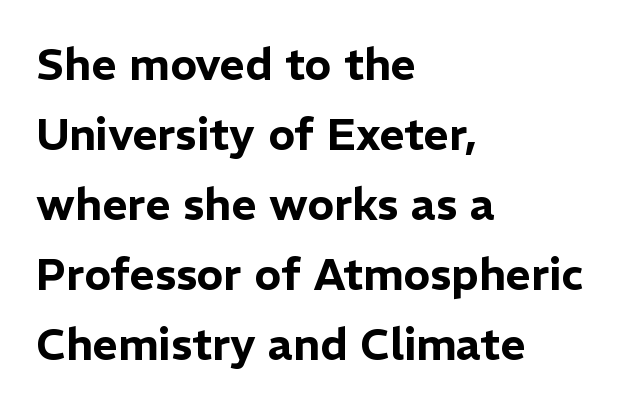
{"serif": "no", "italic": "no", "width": "normal", "stroke_contrast": "low", "x_height": "medium", "monospaced": "no", "underline": "no", "align": "left", "line_spacing": "normal", "line_spacing_ratio": 1.59, "letter_spacing": "normal", "letter_spacing_em": 0.0, "glyph_px": 44}
